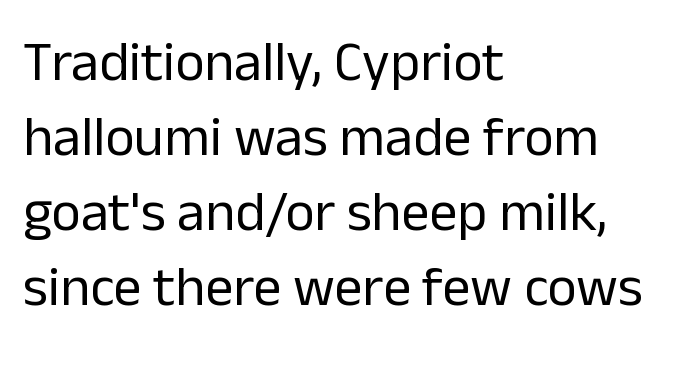
The image shows 56 px regular-weight sans-serif type, upright; set left-aligned, normal line spacing (1.34x), normal letter spacing, not underlined; low stroke contrast and a medium x-height.
